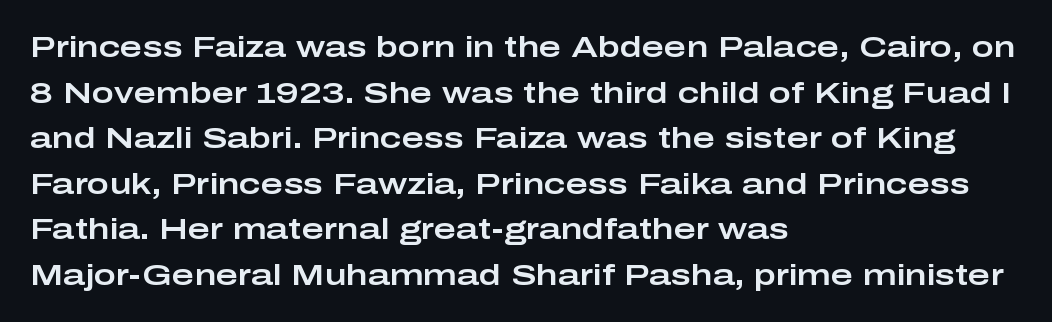
The image shows 30 px wide sans-serif type, upright; set left-aligned, normal line spacing (1.52x), normal letter spacing, not underlined; low stroke contrast and a medium x-height.
